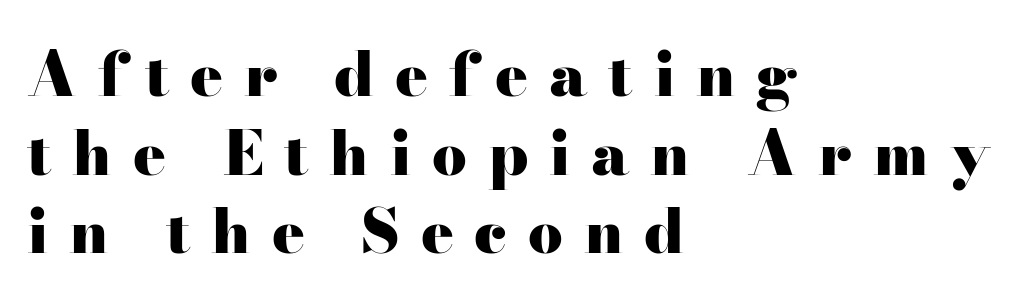
The image shows 61 px heavy, wide serif type, upright; set left-aligned, normal line spacing (1.29x), unusually wide letter spacing (+0.34 em), not underlined; high stroke contrast and a small x-height.
